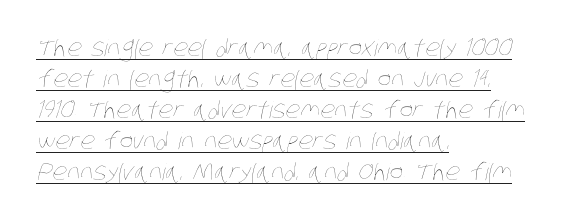
Beneath each row of characters lies a ruled line. Each word holds together tightly as a unit, with standard inter-letter gaps. Vertically, the passage feels balanced, rows spaced as you'd expect. These glyphs show unthickened strokes, regular width or finer. Left-aligned paragraph, ragged on the right.
